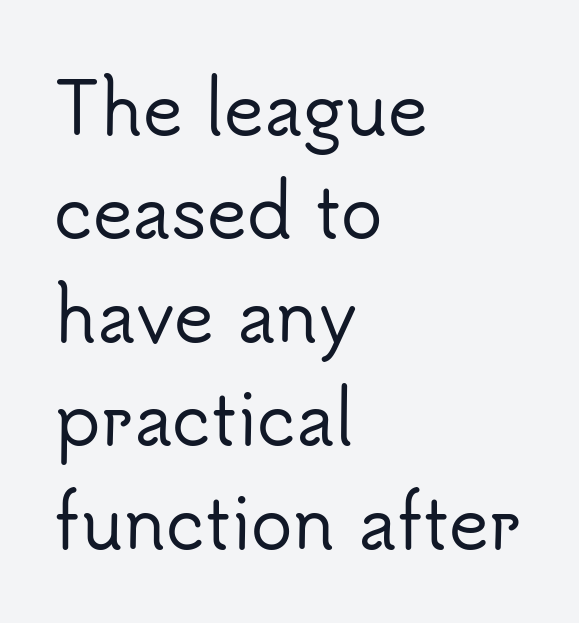
Each line starts at the same left margin while the right side varies. Between one letter and the next there's only the usual sliver of space. Decoration check: the copy has no underline. Think of a printed novel: that variable character pitch is what you see here. Look at the bottom of the vertical strokes: they stop flat, with no serifs.
